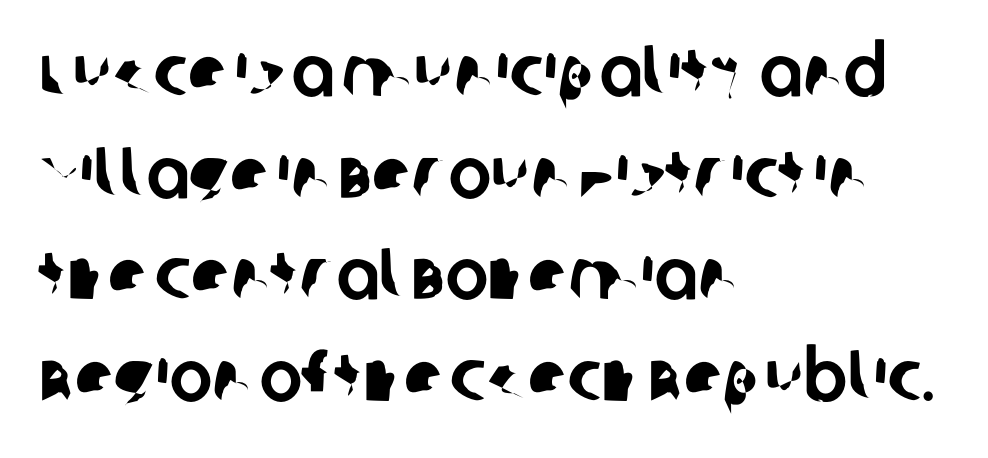
{"serif": "no", "width": "normal", "stroke_contrast": "low", "x_height": "large", "monospaced": "no", "underline": "no", "align": "left", "line_spacing": "normal", "line_spacing_ratio": 1.41, "letter_spacing": "normal", "letter_spacing_em": 0.0, "glyph_px": 72}
